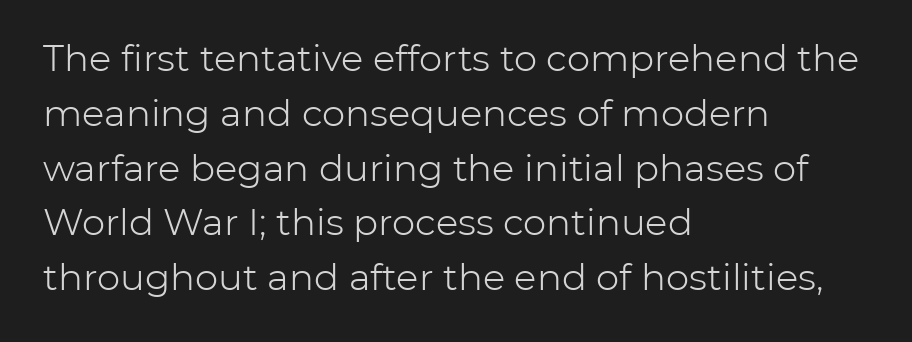
The face used here is proportionally spaced, like ordinary book or web type. Stem width sits at or under what a default text font uses. The passage is arranged the way most books set body copy — flush left. To sum up the face: it is a sans, with no serifs. Glance below the letters and you will spot only blank space. One glance says typical: line gaps are just what's usual.
